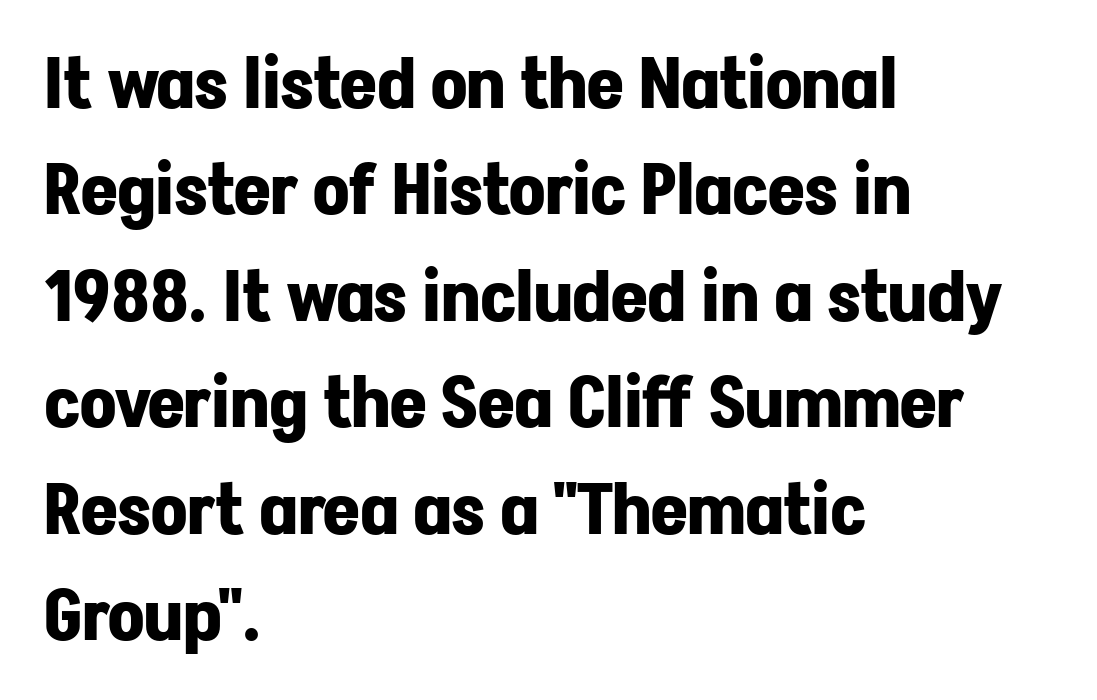
Q: Is the text bold? A: Yes.
Q: Is the text italic (slanted)? A: No, it is upright.
Q: Is the typeface a serif or a sans-serif typeface? A: Sans-serif.
Q: Is the text underlined? A: No.
Q: How is the paragraph aligned? A: Left-aligned.
Q: Is the spacing between letters normal or unusually wide? A: Normal.
Q: Is the spacing between lines tight, normal or loose? A: Normal.
Q: Width (condensed, normal, or wide)? A: Normal.
Q: Stroke contrast? A: Low.
Q: x-height? A: Medium.
Q: Monospaced? A: No.
